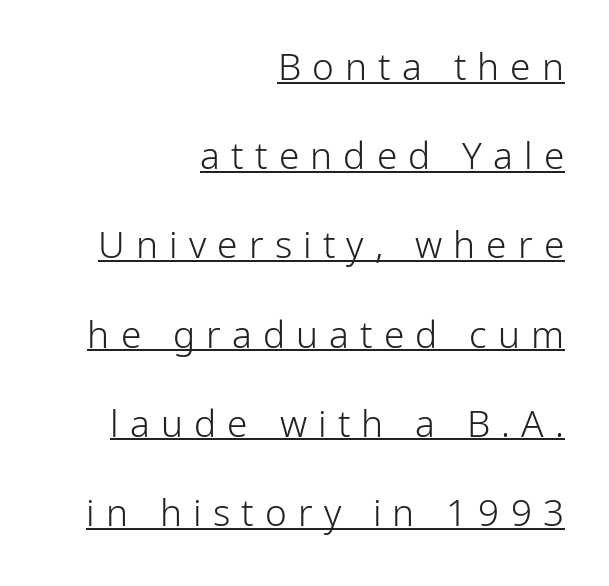
Q: Is the text bold? A: No.
Q: Is the text italic (slanted)? A: No, it is upright.
Q: Is the typeface a serif or a sans-serif typeface? A: Sans-serif.
Q: Is the text underlined? A: Yes.
Q: How is the paragraph aligned? A: Right-aligned.
Q: Is the spacing between letters normal or unusually wide? A: Unusually wide.
Q: Is the spacing between lines tight, normal or loose? A: Loose.
Q: Width (condensed, normal, or wide)? A: Normal.
Q: Stroke contrast? A: Low.
Q: x-height? A: Medium.
Q: Monospaced? A: No.
